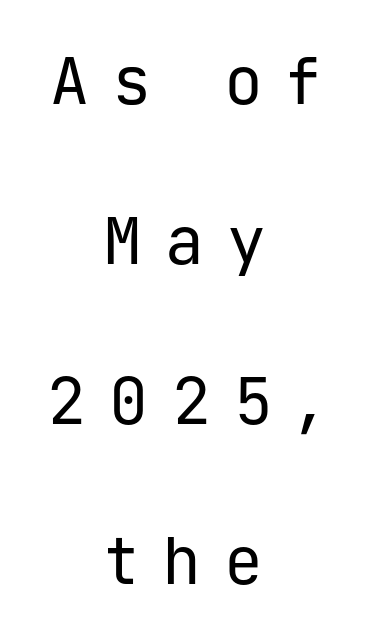
The image shows 65 px regular-weight sans-serif type, upright, monospaced; set centered, loose line spacing (2.46x), unusually wide letter spacing (+0.36 em), not underlined; low stroke contrast and a medium x-height.
